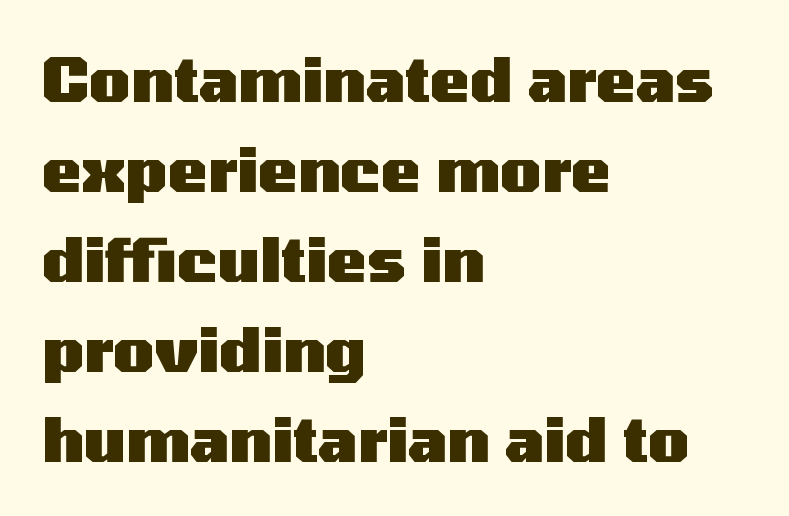
The image shows 60 px heavy, wide sans-serif type, upright; set left-aligned, normal line spacing (1.5x), normal letter spacing, not underlined; medium stroke contrast and a medium x-height.
